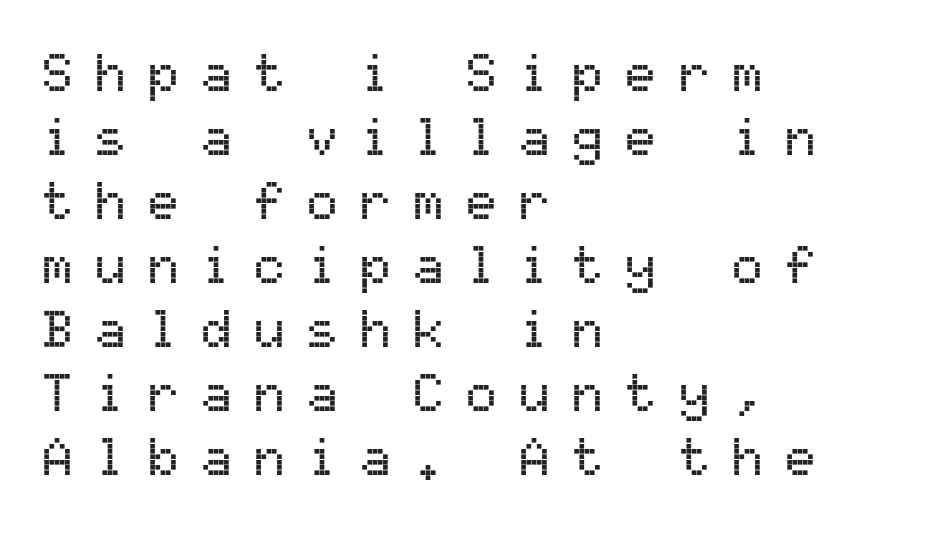
The passage shown is typed in a monospace face where columns stay perfectly aligned. Here the glyphs are tracked loosely, breaking word shapes into spaced letters. It's the straight-up-and-down kind of type. The space beneath each line is pristine and unruled. The paragraph has a hard left edge and a soft right edge. Does the type have serifs? No, each stem ends abruptly.
